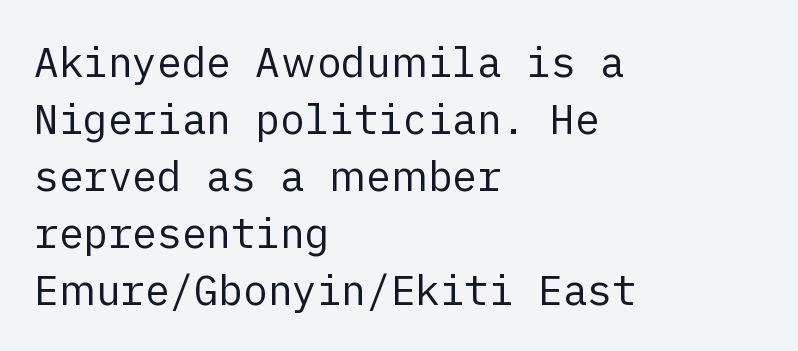
Q: Is the text bold? A: No.
Q: Is the text italic (slanted)? A: No, it is upright.
Q: Is the typeface a serif or a sans-serif typeface? A: Sans-serif.
Q: Is the text underlined? A: No.
Q: How is the paragraph aligned? A: Left-aligned.
Q: Is the spacing between letters normal or unusually wide? A: Normal.
Q: Is the spacing between lines tight, normal or loose? A: Normal.
Q: Width (condensed, normal, or wide)? A: Normal.
Q: Stroke contrast? A: Low.
Q: x-height? A: Medium.
